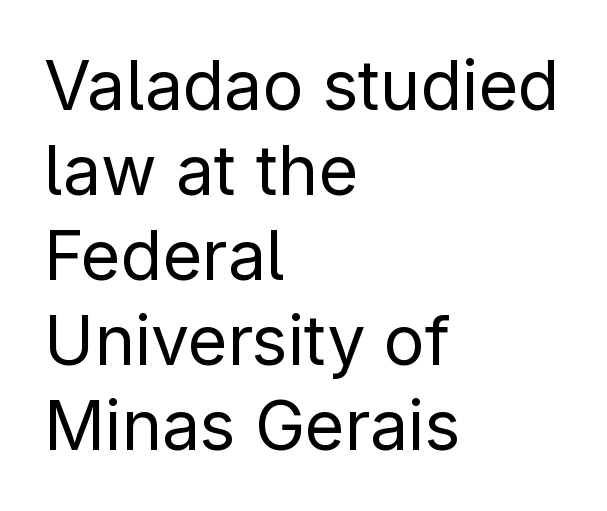
The image shows 68 px regular-weight sans-serif type, upright; set left-aligned, normal line spacing (1.25x), normal letter spacing, not underlined; low stroke contrast and a medium x-height.
